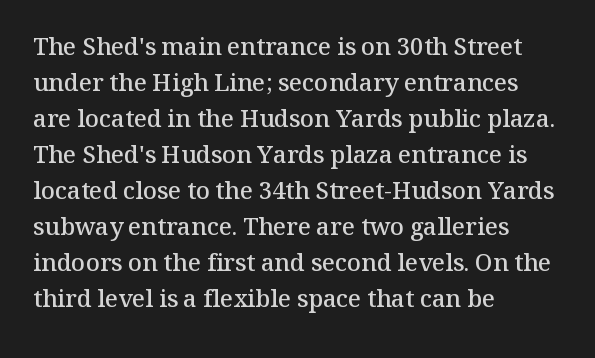
The image shows 24 px text type, upright; set left-aligned, normal line spacing (1.5x), normal letter spacing, not underlined.
